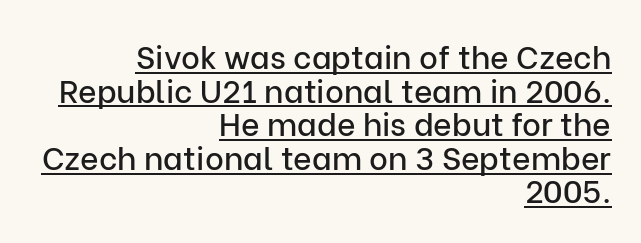
Q: Is the text italic (slanted)? A: No, it is upright.
Q: Is the typeface a serif or a sans-serif typeface? A: Sans-serif.
Q: Is the text underlined? A: Yes.
Q: How is the paragraph aligned? A: Right-aligned.
Q: Is the spacing between letters normal or unusually wide? A: Normal.
Q: Is the spacing between lines tight, normal or loose? A: Tight.
Q: Width (condensed, normal, or wide)? A: Normal.
Q: Stroke contrast? A: Low.
Q: x-height? A: Medium.
Q: Monospaced? A: No.
